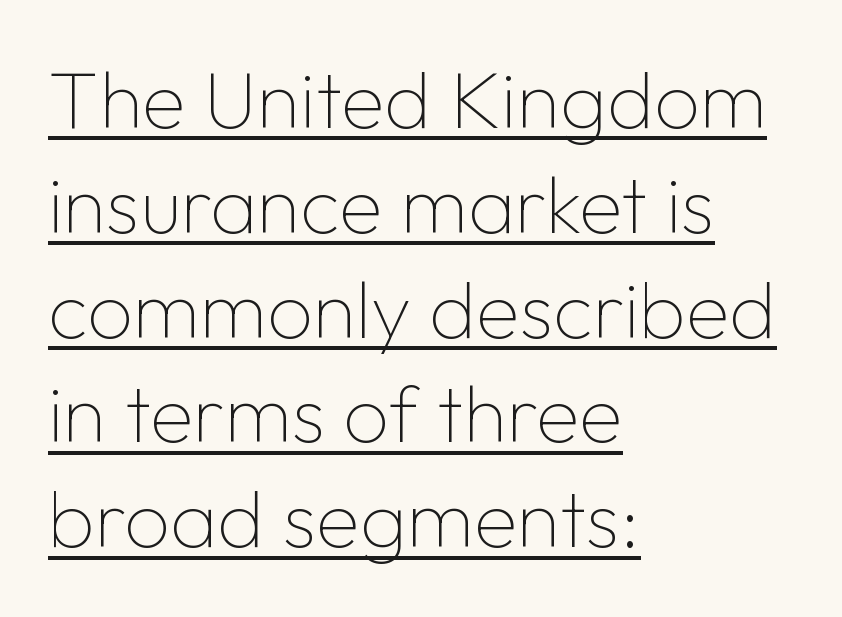
The strokes carry an ordinary text weight at most. These lines were composed using upright roman letters. Compared with a centered layout, this one pins lines to the left instead. Vertical spacing — default. The face used here is rendered with its standard letterfit. The type family on display is of the sans-serif kind.
